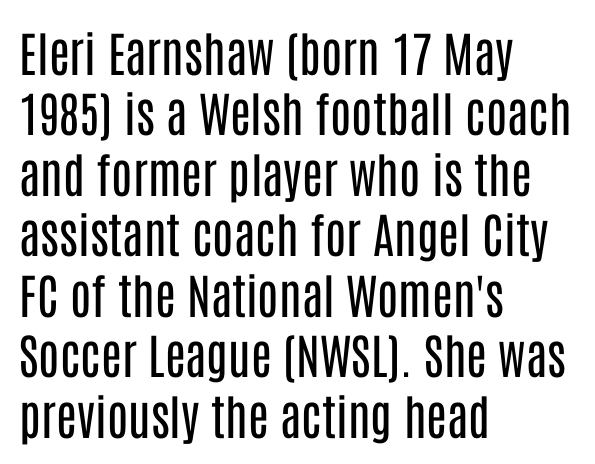
Q: Is the text bold? A: No.
Q: Is the text italic (slanted)? A: No, it is upright.
Q: Is the typeface a serif or a sans-serif typeface? A: Sans-serif.
Q: Is the text underlined? A: No.
Q: How is the paragraph aligned? A: Left-aligned.
Q: Is the spacing between letters normal or unusually wide? A: Normal.
Q: Is the spacing between lines tight, normal or loose? A: Normal.
Q: Width (condensed, normal, or wide)? A: Condensed.
Q: Stroke contrast? A: Low.
Q: x-height? A: Large.
Q: Monospaced? A: No.
